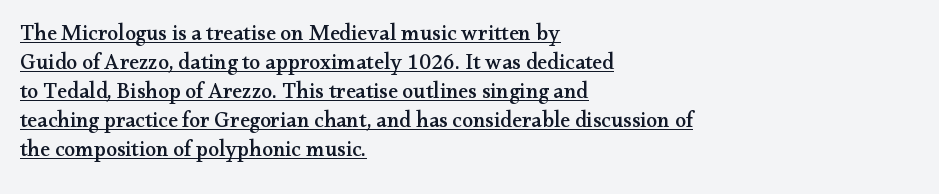
{"italic": "no", "underline": "yes", "align": "left", "line_spacing": "normal", "line_spacing_ratio": 1.32, "letter_spacing": "normal", "letter_spacing_em": 0.0, "glyph_px": 22}
